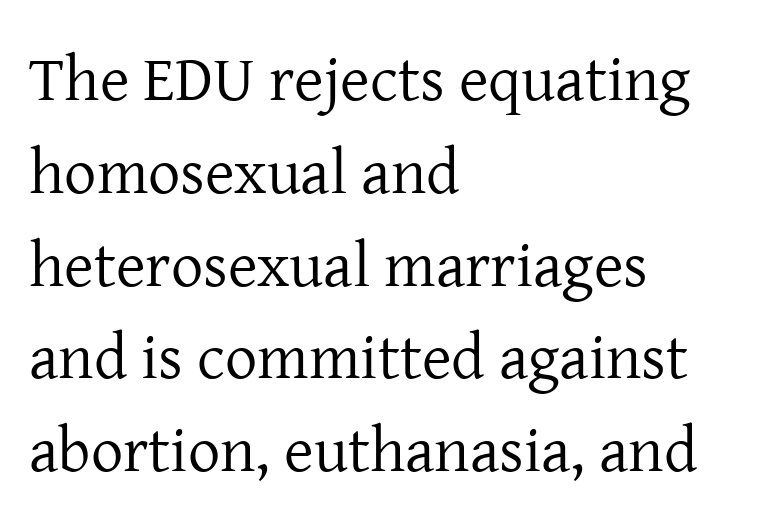
The image shows 64 px regular-weight serif type, upright; set left-aligned, normal line spacing (1.45x), normal letter spacing, not underlined; low stroke contrast and a medium x-height.
